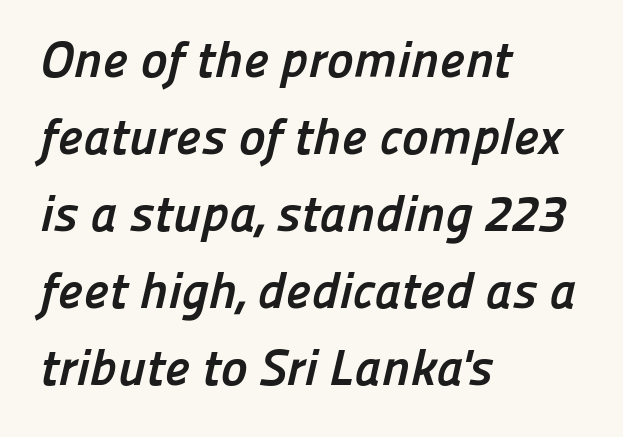
The image shows 51 px semibold sans-serif type; set left-aligned, normal line spacing (1.51x), normal letter spacing, not underlined; low stroke contrast and a medium x-height.
